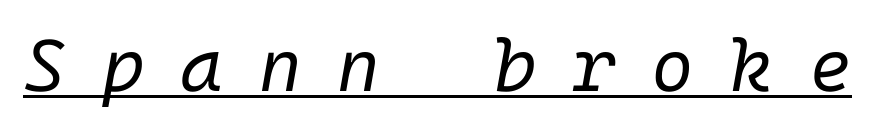
The image shows 73 px regular-weight type, italic (leaning right); set unusually wide letter spacing (+0.49 em), underlined; low stroke contrast and a medium x-height.
